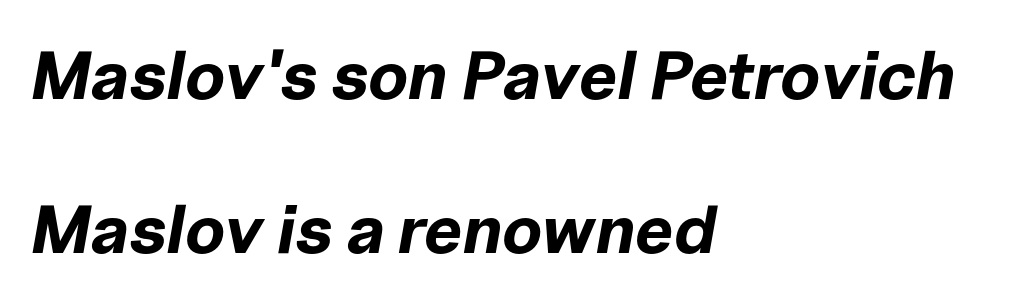
{"italic": "yes", "lean": "right", "slant_degrees": 10, "bold": "yes", "weight": "bold", "width": "normal", "stroke_contrast": "low", "x_height": "medium", "monospaced": "no", "underline": "no", "align": "left", "line_spacing": "loose", "line_spacing_ratio": 2.26, "letter_spacing": "normal", "letter_spacing_em": 0.0, "glyph_px": 68}
